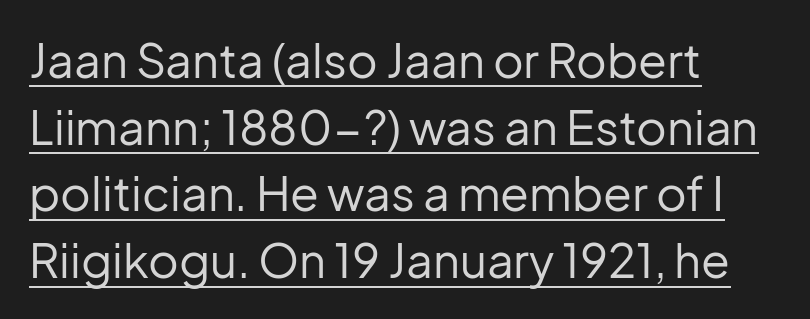
Q: Is the text bold? A: No.
Q: Is the text italic (slanted)? A: No, it is upright.
Q: Is the typeface a serif or a sans-serif typeface? A: Sans-serif.
Q: Is the text underlined? A: Yes.
Q: How is the paragraph aligned? A: Left-aligned.
Q: Is the spacing between letters normal or unusually wide? A: Normal.
Q: Is the spacing between lines tight, normal or loose? A: Normal.
Q: Width (condensed, normal, or wide)? A: Normal.
Q: Stroke contrast? A: Low.
Q: x-height? A: Medium.
Q: Monospaced? A: No.
